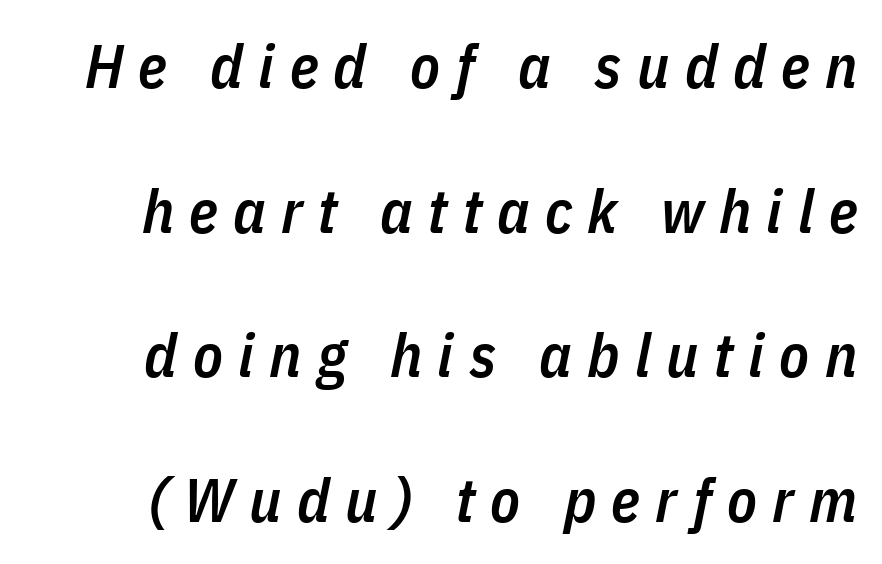
Q: Is the text bold? A: Semi-bold.
Q: Is the text italic (slanted)? A: Yes, it leans right by about 11 degrees.
Q: Is the text underlined? A: No.
Q: Is the spacing between letters normal or unusually wide? A: Unusually wide.
Q: Is the spacing between lines tight, normal or loose? A: Loose.
Q: Width (condensed, normal, or wide)? A: Condensed.
Q: Stroke contrast? A: Low.
Q: x-height? A: Medium.
Q: Monospaced? A: No.
